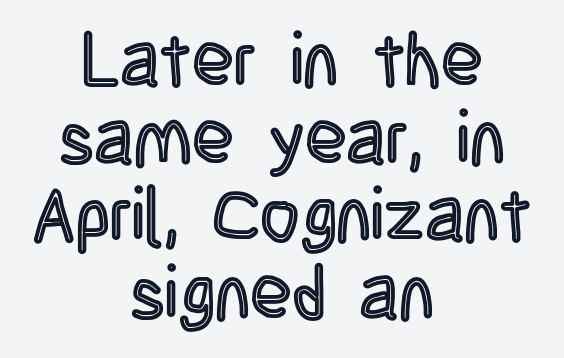
The image shows 76 px condensed type, upright; set centered, tight line spacing (1.02x), normal letter spacing, not underlined; a large x-height.
